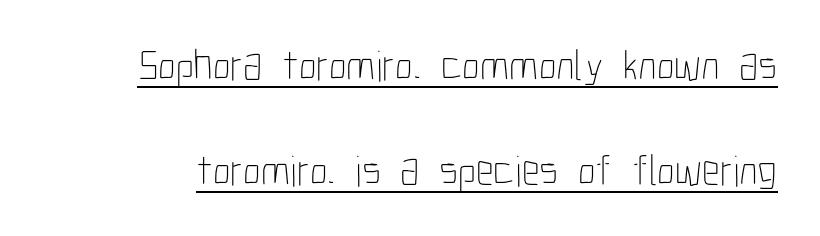
The image shows 44 px thin, condensed type, upright; set loose line spacing (2.38x), normal letter spacing, underlined; low stroke contrast and a medium x-height.
